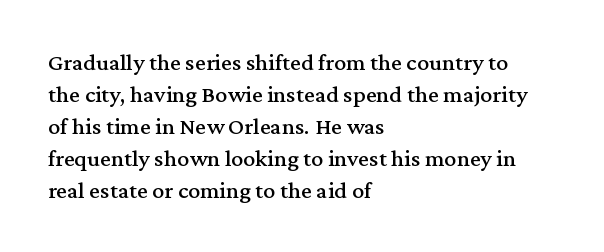
Q: Is the text italic (slanted)? A: No, it is upright.
Q: Is the text underlined? A: No.
Q: How is the paragraph aligned? A: Left-aligned.
Q: Is the spacing between letters normal or unusually wide? A: Normal.
Q: Is the spacing between lines tight, normal or loose? A: Normal.
